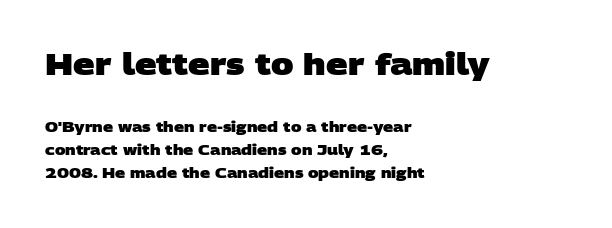
{"serif": "no", "bold": "yes", "weight": "heavy", "width": "wide", "stroke_contrast": "low", "x_height": "large", "monospaced": "no", "underline": "no", "align": "left", "line_spacing": "normal", "line_spacing_ratio": 1.64, "letter_spacing": "normal", "letter_spacing_em": 0.0, "larger_block": "first", "size_ratio": 2.14, "glyph_px": 30}
